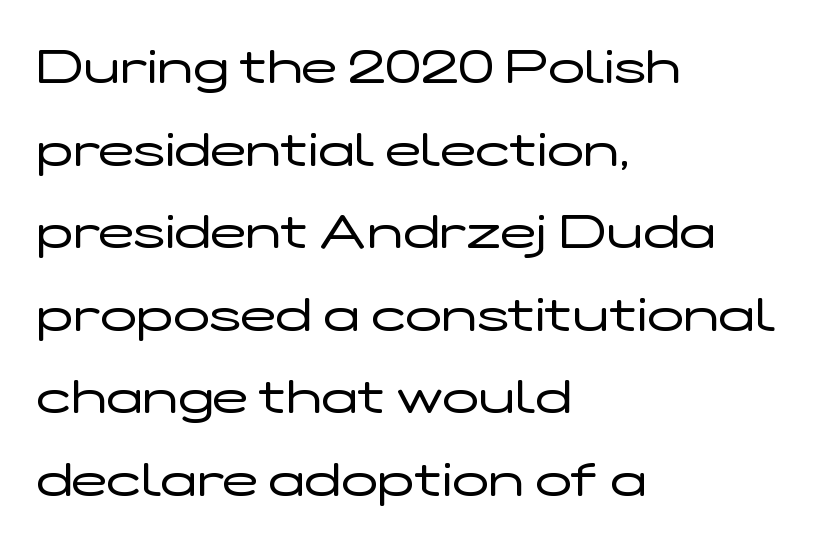
The image shows 48 px regular-weight, wide sans-serif type, upright; set left-aligned, line spacing 1.72x, normal letter spacing, not underlined; low stroke contrast and a medium x-height.
